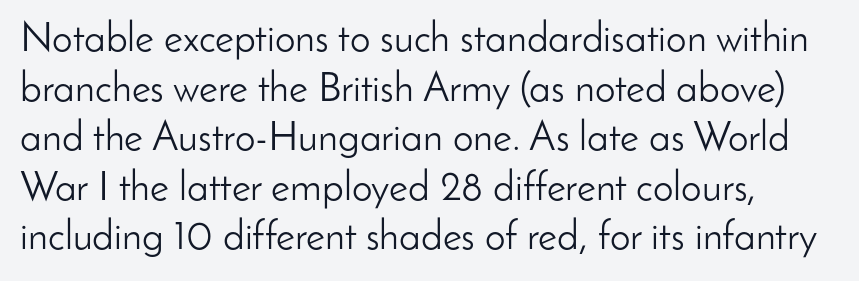
{"serif": "no", "italic": "no", "bold": "no", "weight": "light", "width": "normal", "stroke_contrast": "low", "x_height": "small", "monospaced": "no", "underline": "no", "align": "left", "line_spacing_ratio": 1.21, "letter_spacing": "normal", "letter_spacing_em": 0.0, "glyph_px": 41}
